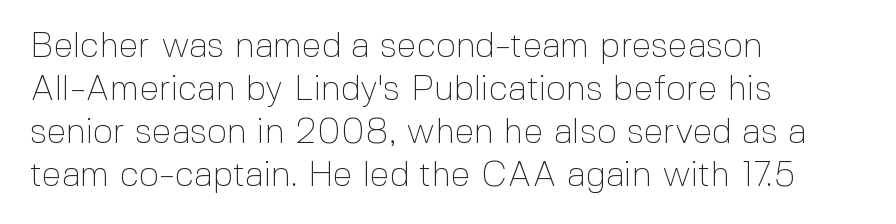
{"serif": "no", "italic": "no", "bold": "no", "weight": "thin", "width": "normal", "x_height": "medium", "monospaced": "no", "underline": "no", "align": "left", "line_spacing_ratio": 1.23, "letter_spacing": "normal", "letter_spacing_em": 0.0, "glyph_px": 35}
